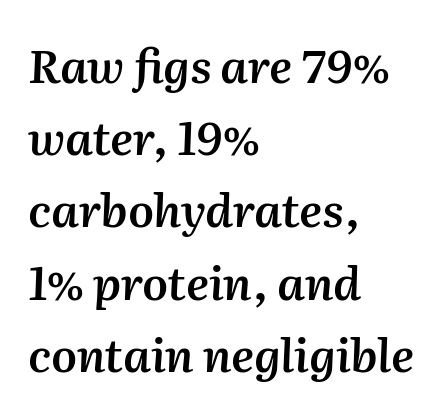
{"italic": "yes", "lean": "right", "slant_degrees": 2, "bold": "semi", "weight": "semibold", "width": "normal", "stroke_contrast": "medium", "x_height": "medium", "monospaced": "no", "underline": "no", "align": "left", "line_spacing": "normal", "line_spacing_ratio": 1.57, "letter_spacing": "normal", "letter_spacing_em": 0.0, "glyph_px": 46}
